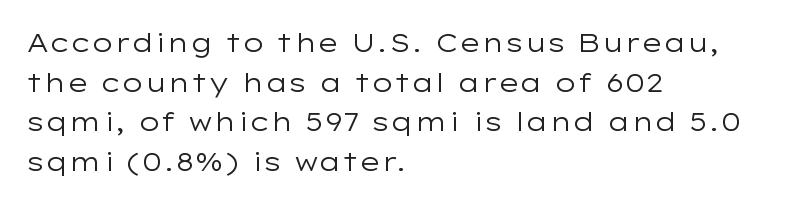
{"italic": "no", "bold": "no", "underline": "no", "align": "left", "line_spacing": "normal", "line_spacing_ratio": 1.52, "letter_spacing": "normal", "letter_spacing_em": 0.0, "glyph_px": 26}
